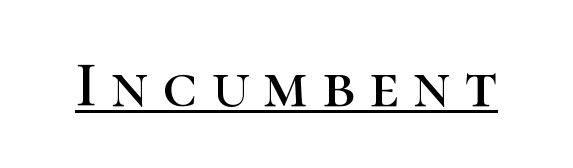
Q: Is the text italic (slanted)? A: No, it is upright.
Q: Is the typeface a serif or a sans-serif typeface? A: Serif.
Q: Is the text underlined? A: Yes.
Q: Is the spacing between letters normal or unusually wide? A: Unusually wide.
Q: Width (condensed, normal, or wide)? A: Normal.
Q: Stroke contrast? A: High.
Q: x-height? A: Medium.
Q: Monospaced? A: No.
